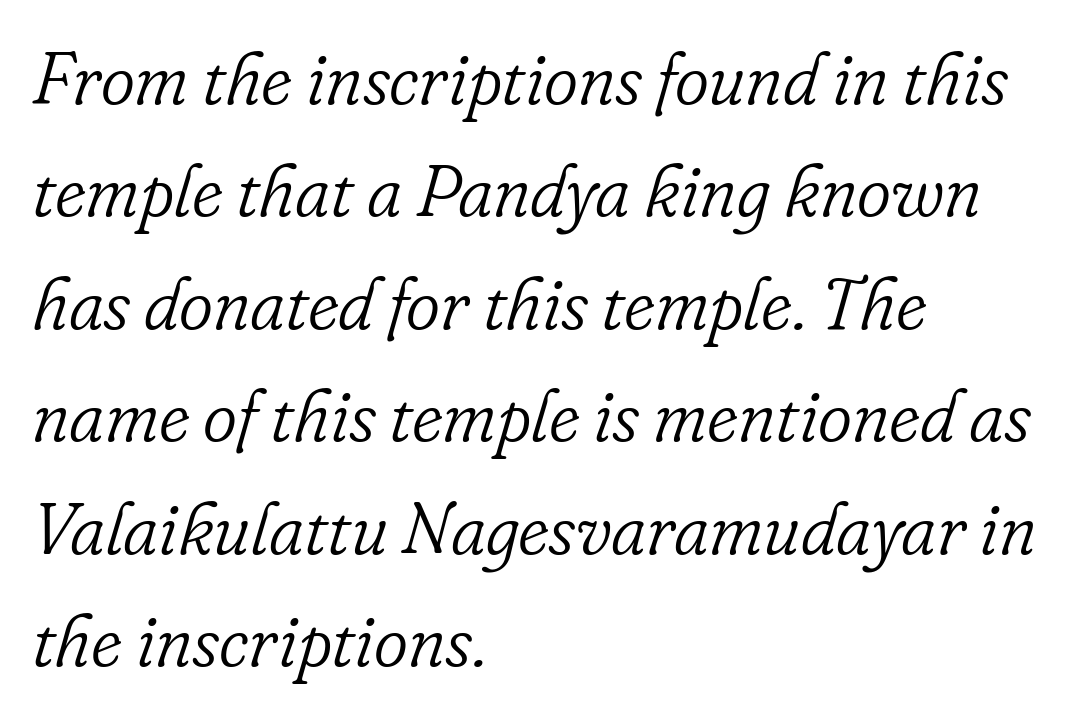
The image shows 73 px light serif type, italic (leaning right); set left-aligned, normal line spacing (1.54x), normal letter spacing, not underlined; low stroke contrast and a small x-height.
